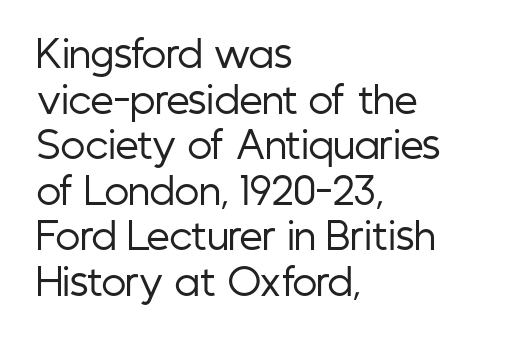
A bare baseline throughout the passage. Quick note: not italic, upright. This sample has the flowing, uneven cadence of proportional lettering. This sample uses a sans-serif face. Tracking here is standard; glyphs follow each other at the usual distance. Line starts are locked; line ends wander.
